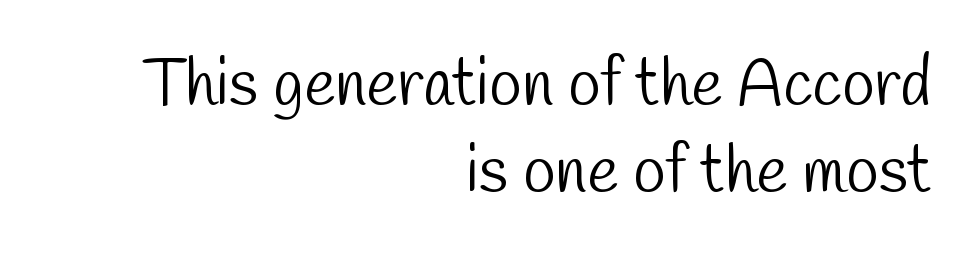
This sample uses plain, unmodified letter spacing. Quick note: interline space is typical. Any mark beneath the type? The region is blank. The rendering anchors every line to the right-hand side.
